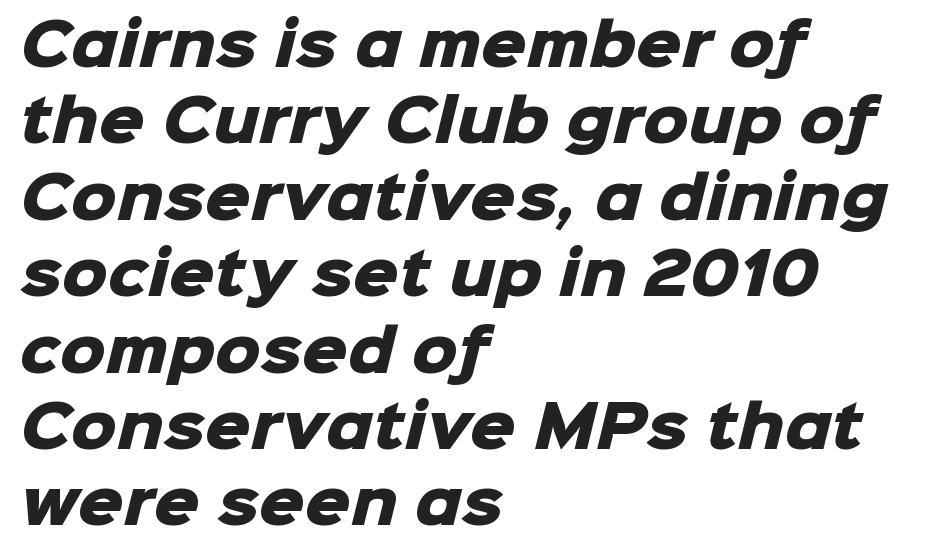
{"serif": "no", "bold": "yes", "weight": "heavy", "width": "normal", "stroke_contrast": "low", "x_height": "medium", "monospaced": "no", "underline": "no", "align": "left", "line_spacing": "normal", "line_spacing_ratio": 1.34, "letter_spacing": "normal", "letter_spacing_em": 0.0, "glyph_px": 57}
